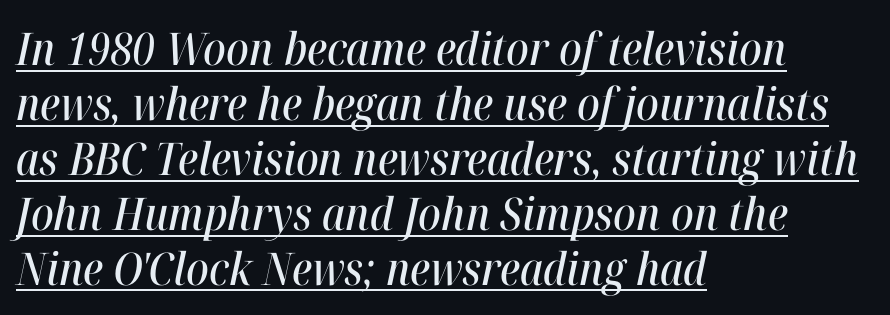
{"italic": "yes", "lean": "right", "slant_degrees": 12, "width": "condensed", "stroke_contrast": "high", "x_height": "medium", "monospaced": "no", "underline": "yes", "align": "left", "line_spacing_ratio": 1.22, "letter_spacing": "normal", "letter_spacing_em": 0.0, "glyph_px": 45}
